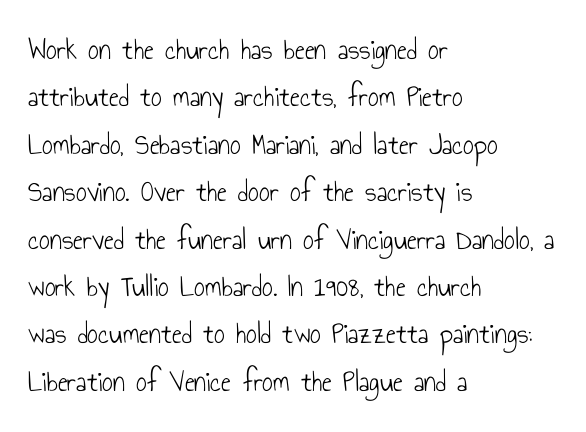
The image shows 30 px light, condensed sans-serif type, upright; set left-aligned, normal line spacing (1.58x), normal letter spacing, not underlined; low stroke contrast and a small x-height.
